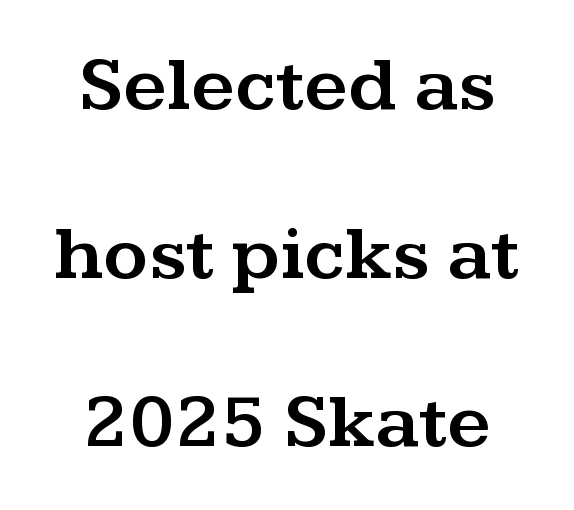
Tall strokes in this sample are plumb rather than angled. Serifs: yes, visible at the terminals of the letterforms. Plain, unruled lines of type. Short and long lines alike share a common midpoint. Each word holds together tightly as a unit, with standard inter-letter gaps.
